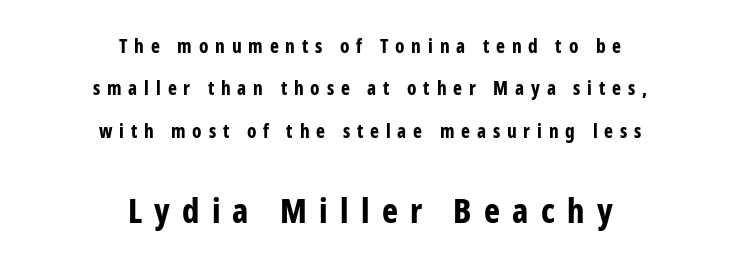
The image shows 34 px bold, condensed sans-serif type, upright; set centered, loose line spacing (2.23x), unusually wide letter spacing (+0.36 em), not underlined; the second (bottom) block is 1.79x larger; low stroke contrast and a medium x-height.
